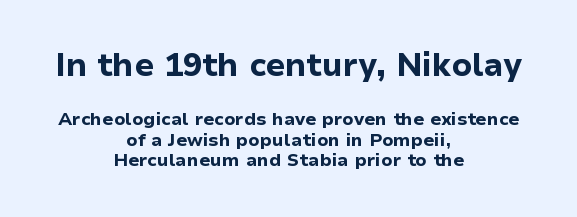
The image shows 32 px bold sans-serif type, upright; set centered, line spacing 1.16x, normal letter spacing, not underlined; the first (top) block is 1.78x larger; low stroke contrast and a medium x-height.
